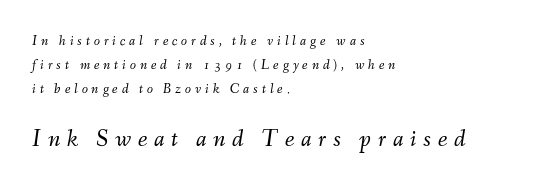
{"italic": "yes", "lean": "right", "slant_degrees": 9, "bold": "no", "underline": "no", "align": "left", "line_spacing_ratio": 1.71, "letter_spacing": "wide", "letter_spacing_em": 0.28, "larger_block": "second", "size_ratio": 1.71, "glyph_px": 24}
